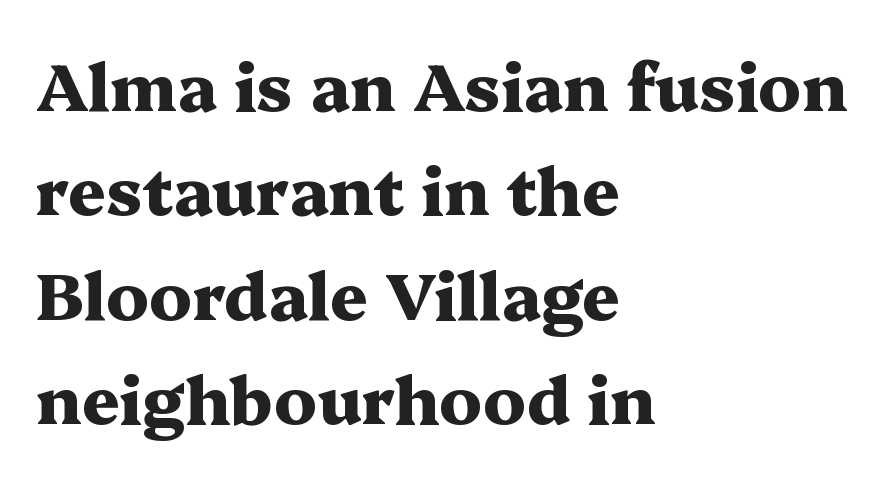
The image shows 66 px heavy, wide serif type, upright; set left-aligned, normal line spacing (1.58x), normal letter spacing, not underlined; medium stroke contrast and a medium x-height.
